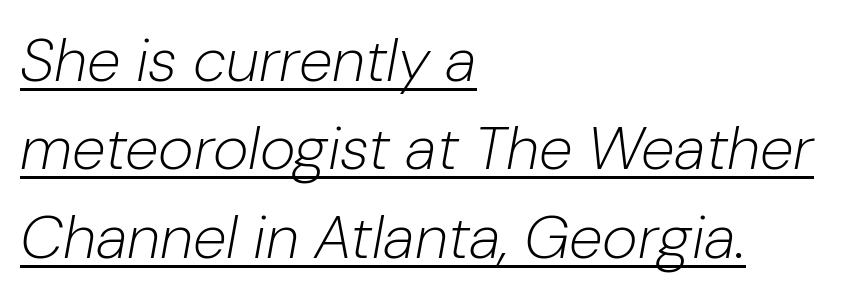
Check the space under the baseline: a stroke is drawn there. Is the type slanted? Yes — the strokes lean at a clear angle. Regarding leading, the lines here are spaced in the standard way. This is not heavy type; no bold has been used. Do the characters align in a grid? No, the font is proportional.
